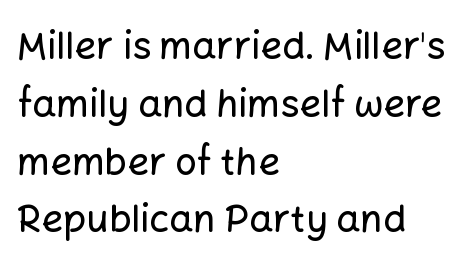
Baseline-to-baseline distance is the conventional proportion of letter height. The typography opts for an upright posture over an oblique one. Lines of text with bare space underneath. A student would call this left alignment; a typographer would say flush left, rag right. Think of a printed novel: that variable character pitch is what you see here. Typographically, this falls in the sans-serif category.
